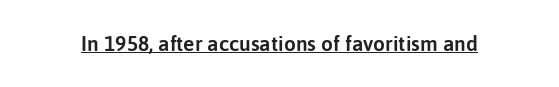
{"italic": "no", "underline": "yes", "letter_spacing": "normal", "letter_spacing_em": 0.0, "glyph_px": 21}
